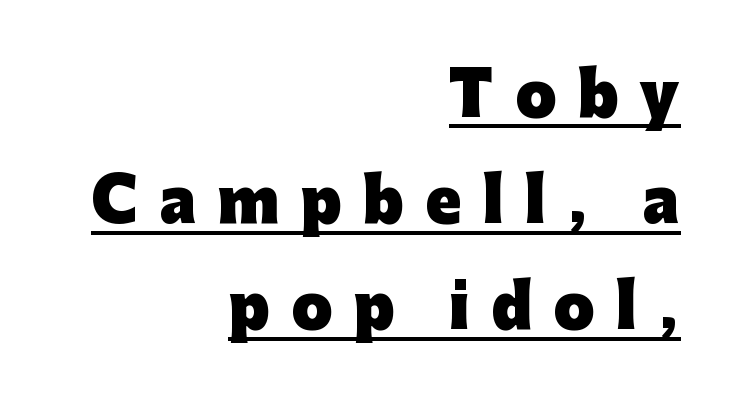
Typographically, this falls in the sans-serif category. Chunky letters — that's bold for sure. Emphasis is given by a line drawn under the lettering. The letters stand upright; this is a roman face.
